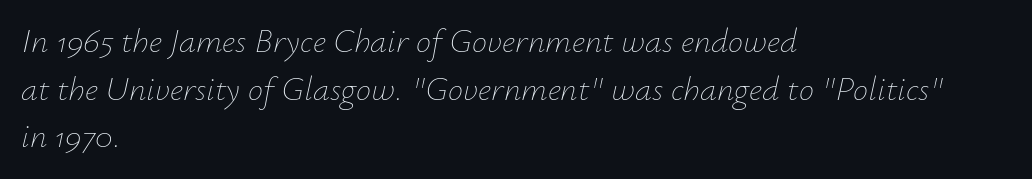
{"italic": "yes", "lean": "right", "slant_degrees": 12, "bold": "no", "weight": "thin", "width": "normal", "stroke_contrast": "low", "x_height": "small", "monospaced": "no", "underline": "no", "align": "left", "line_spacing": "normal", "line_spacing_ratio": 1.4, "letter_spacing": "normal", "letter_spacing_em": 0.0, "glyph_px": 34}
